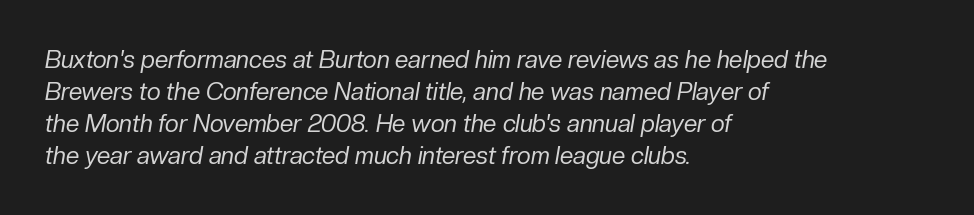
The image shows 24 px text type, italic (leaning right); set left-aligned, normal line spacing (1.33x), normal letter spacing, not underlined.
